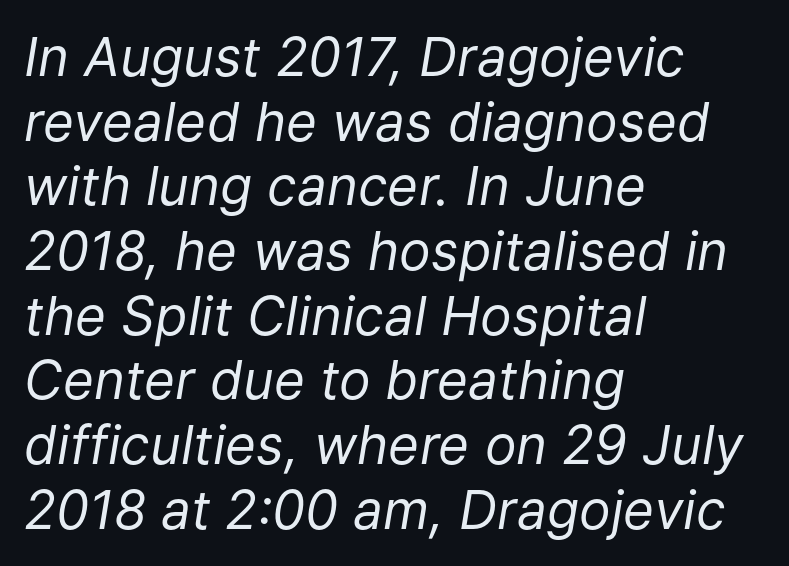
{"italic": "yes", "lean": "right", "slant_degrees": 9, "bold": "no", "weight": "regular", "width": "normal", "stroke_contrast": "low", "x_height": "medium", "monospaced": "no", "underline": "no", "align": "left", "line_spacing_ratio": 1.22, "letter_spacing": "normal", "letter_spacing_em": 0.0, "glyph_px": 53}
